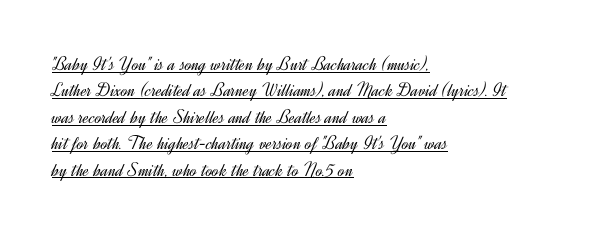
These lines sit exactly where default settings would place them. What decoration does the sample have? An underline. Glyph-to-glyph distance matches everyday printed text. Each line starts at the same left margin while the right side varies.
